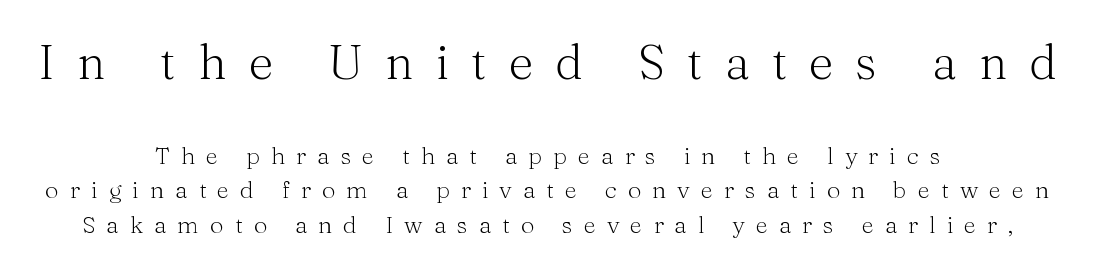
Q: Is the text bold? A: No.
Q: Is the text italic (slanted)? A: No, it is upright.
Q: Is the typeface a serif or a sans-serif typeface? A: Serif.
Q: Is the text underlined? A: No.
Q: How is the paragraph aligned? A: Centered.
Q: Is the spacing between letters normal or unusually wide? A: Unusually wide.
Q: Is the spacing between lines tight, normal or loose? A: Normal.
Q: Which block of text is set in a larger size, the first (top) or the second (bottom)? A: The first (top) one.
Q: Width (condensed, normal, or wide)? A: Normal.
Q: Stroke contrast? A: Medium.
Q: x-height? A: Medium.
Q: Monospaced? A: No.
